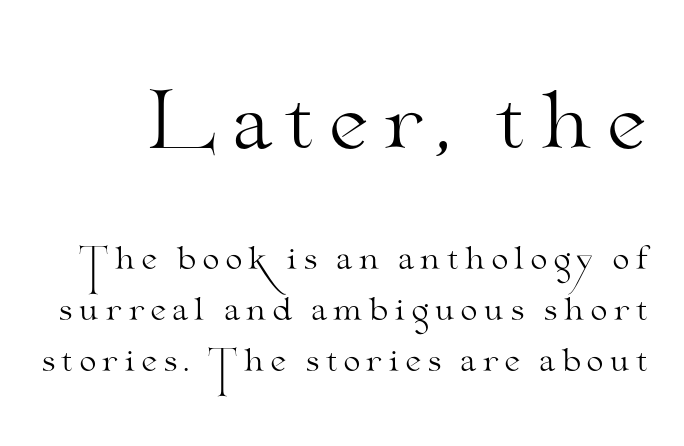
The image shows 77 px light, wide serif type, upright; set normal line spacing (1.64x), not underlined; the first (top) block is 2.48x larger; medium stroke contrast and a small x-height.
